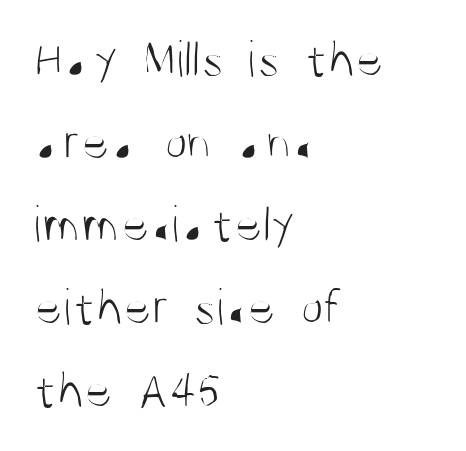
The image shows 53 px light, condensed sans-serif type, upright; set left-aligned, normal line spacing (1.56x), normal letter spacing, not underlined; medium stroke contrast and a large x-height.
